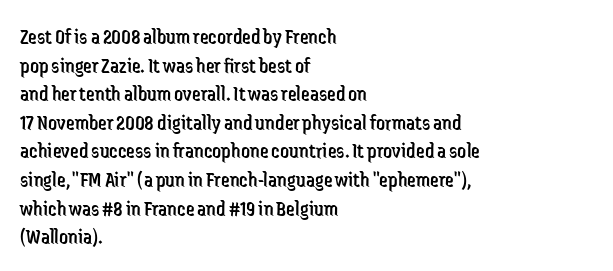
Q: Is the text bold? A: No.
Q: Is the text italic (slanted)? A: No, it is upright.
Q: Is the text underlined? A: No.
Q: How is the paragraph aligned? A: Left-aligned.
Q: Is the spacing between letters normal or unusually wide? A: Normal.
Q: Is the spacing between lines tight, normal or loose? A: Normal.
